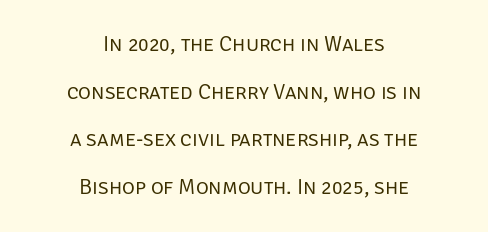
The leading is generous, giving the passage an open texture. Tracking value appears to be zero — textbook default spacing. No italicization has been applied; the sample stays upright. Notice how the passage keeps no hard edge, just a central spine.
